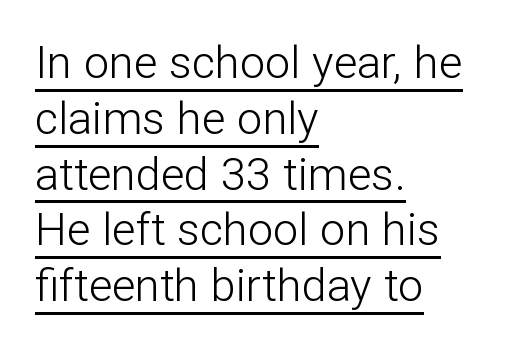
Q: Is the text bold? A: No.
Q: Is the text italic (slanted)? A: No, it is upright.
Q: Is the typeface a serif or a sans-serif typeface? A: Sans-serif.
Q: Is the text underlined? A: Yes.
Q: How is the paragraph aligned? A: Left-aligned.
Q: Is the spacing between letters normal or unusually wide? A: Normal.
Q: Width (condensed, normal, or wide)? A: Normal.
Q: Stroke contrast? A: Low.
Q: x-height? A: Medium.
Q: Monospaced? A: No.
